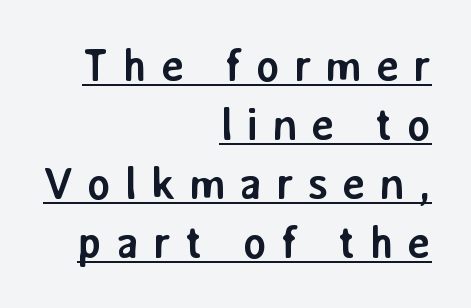
Q: Is the text bold? A: Yes.
Q: Is the text italic (slanted)? A: No, it is upright.
Q: Is the typeface a serif or a sans-serif typeface? A: Sans-serif.
Q: Is the text underlined? A: Yes.
Q: How is the paragraph aligned? A: Right-aligned.
Q: Is the spacing between letters normal or unusually wide? A: Unusually wide.
Q: Is the spacing between lines tight, normal or loose? A: Normal.
Q: Width (condensed, normal, or wide)? A: Normal.
Q: Stroke contrast? A: Low.
Q: x-height? A: Medium.
Q: Monospaced? A: No.
